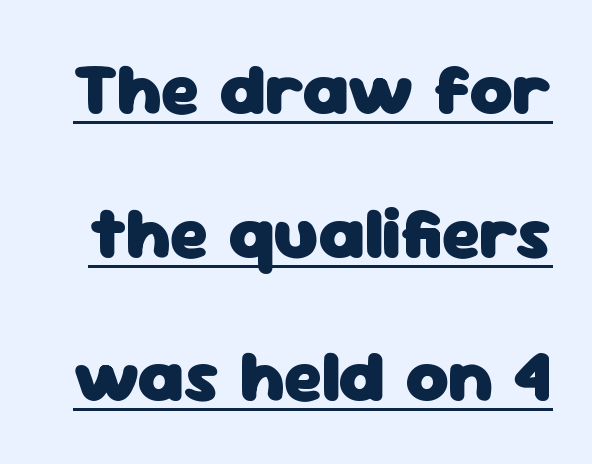
Q: Is the text bold? A: Yes.
Q: Is the text italic (slanted)? A: No, it is upright.
Q: Is the typeface a serif or a sans-serif typeface? A: Sans-serif.
Q: Is the text underlined? A: Yes.
Q: Is the spacing between letters normal or unusually wide? A: Normal.
Q: Is the spacing between lines tight, normal or loose? A: Loose.
Q: Width (condensed, normal, or wide)? A: Normal.
Q: Stroke contrast? A: Low.
Q: x-height? A: Medium.
Q: Monospaced? A: No.
